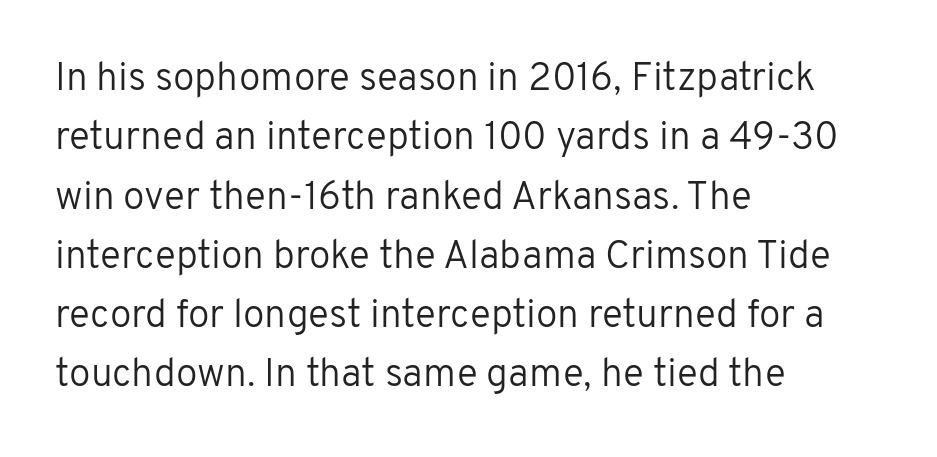
{"serif": "no", "italic": "no", "bold": "no", "weight": "regular", "width": "normal", "stroke_contrast": "low", "x_height": "medium", "monospaced": "no", "underline": "no", "align": "left", "line_spacing": "normal", "line_spacing_ratio": 1.52, "letter_spacing": "normal", "letter_spacing_em": 0.0, "glyph_px": 39}
